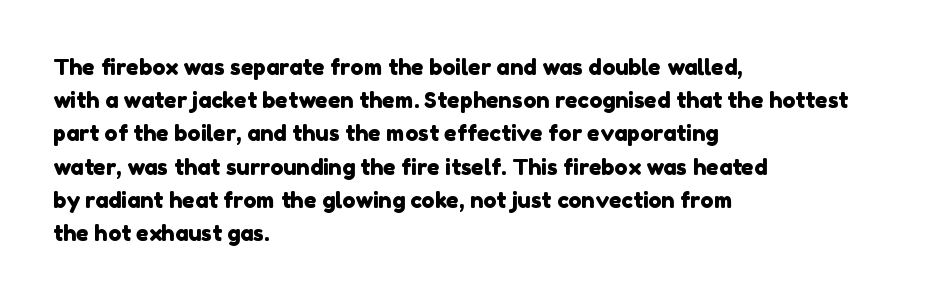
Q: Is the text underlined? A: No.
Q: How is the paragraph aligned? A: Left-aligned.
Q: Is the spacing between letters normal or unusually wide? A: Normal.
Q: Is the spacing between lines tight, normal or loose? A: Normal.
